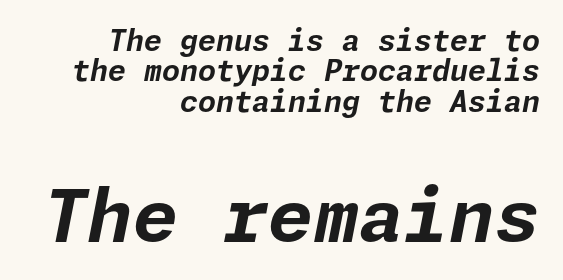
{"italic": "yes", "lean": "right", "slant_degrees": 11, "bold": "yes", "weight": "bold", "width": "normal", "stroke_contrast": "low", "x_height": "medium", "underline": "no", "align": "right", "line_spacing": "tight", "line_spacing_ratio": 1.05, "letter_spacing": "normal", "letter_spacing_em": 0.0, "larger_block": "second", "size_ratio": 2.52, "glyph_px": 73}
